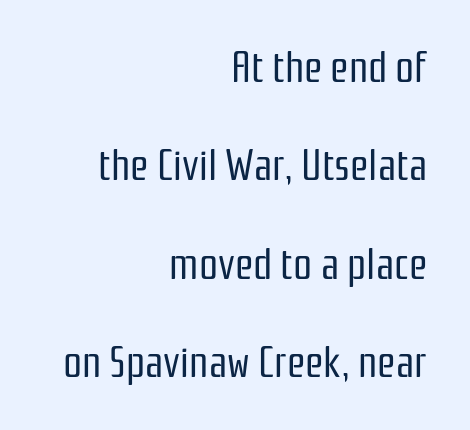
{"serif": "no", "italic": "no", "bold": "no", "weight": "regular", "width": "condensed", "stroke_contrast": "low", "x_height": "medium", "monospaced": "no", "underline": "no", "align": "right", "line_spacing": "loose", "line_spacing_ratio": 2.34, "letter_spacing": "normal", "letter_spacing_em": 0.0, "glyph_px": 42}
